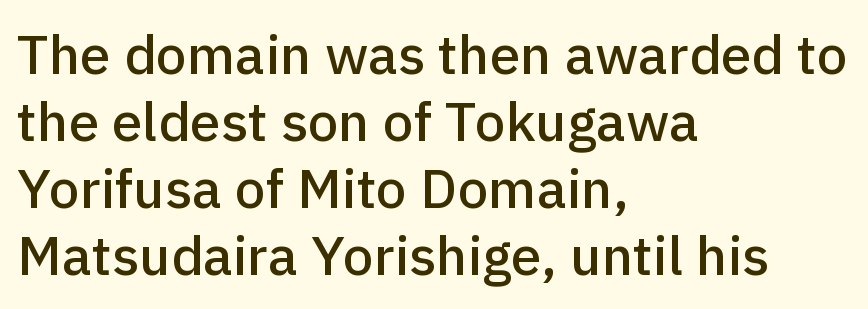
{"serif": "no", "italic": "no", "width": "normal", "stroke_contrast": "low", "x_height": "medium", "monospaced": "no", "underline": "no", "align": "left", "line_spacing_ratio": 1.22, "letter_spacing": "normal", "letter_spacing_em": 0.0, "glyph_px": 55}
